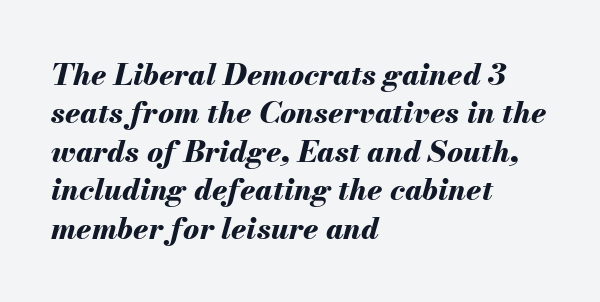
Q: Is the text bold? A: Yes.
Q: Is the text italic (slanted)? A: Yes, it leans right by about 13 degrees.
Q: Is the text underlined? A: No.
Q: How is the paragraph aligned? A: Left-aligned.
Q: Is the spacing between letters normal or unusually wide? A: Normal.
Q: Is the spacing between lines tight, normal or loose? A: Normal.
Q: Width (condensed, normal, or wide)? A: Normal.
Q: Stroke contrast? A: Medium.
Q: x-height? A: Small.
Q: Monospaced? A: No.
